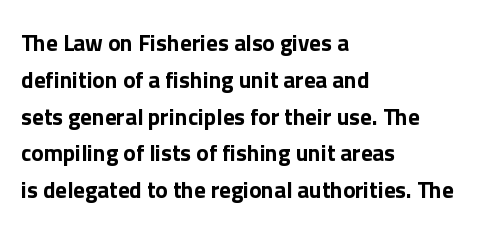
Q: Is the text italic (slanted)? A: No, it is upright.
Q: Is the text underlined? A: No.
Q: How is the paragraph aligned? A: Left-aligned.
Q: Is the spacing between letters normal or unusually wide? A: Normal.
Q: Is the spacing between lines tight, normal or loose? A: Normal.
